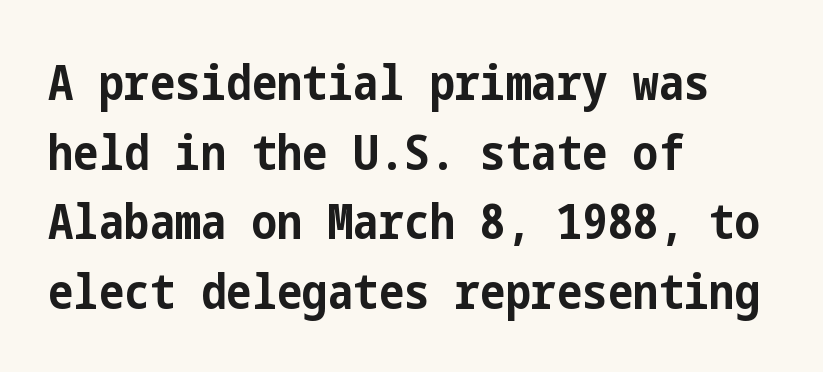
The image shows 48 px bold, condensed sans-serif type, upright; set left-aligned, normal line spacing (1.45x), normal letter spacing, not underlined; low stroke contrast and a medium x-height.
